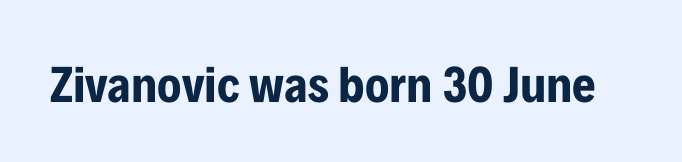
This sample uses an upright cut, with every glyph sitting square on the baseline. The letters advance in unequal steps, a hallmark of proportional type. Typesetter's note: full bold, strokes at maximum text heaviness. Serifs: no, the terminals of the letterforms are clean. Nothing unusual about the tracking: characters are spaced as the font intends. Only glyphs here, with clear space below each row.
